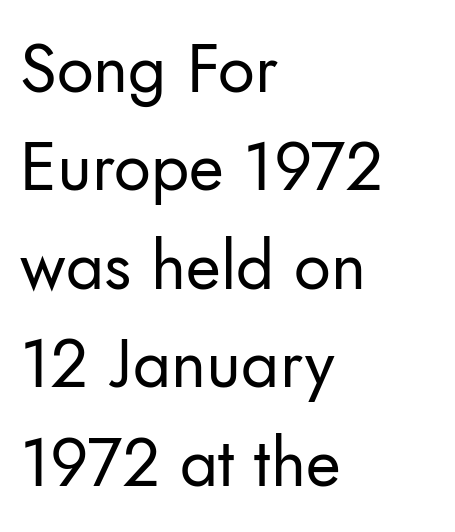
Q: Is the text bold? A: No.
Q: Is the text italic (slanted)? A: No, it is upright.
Q: Is the typeface a serif or a sans-serif typeface? A: Sans-serif.
Q: Is the text underlined? A: No.
Q: How is the paragraph aligned? A: Left-aligned.
Q: Is the spacing between letters normal or unusually wide? A: Normal.
Q: Is the spacing between lines tight, normal or loose? A: Normal.
Q: Width (condensed, normal, or wide)? A: Normal.
Q: Stroke contrast? A: Low.
Q: x-height? A: Small.
Q: Monospaced? A: No.
